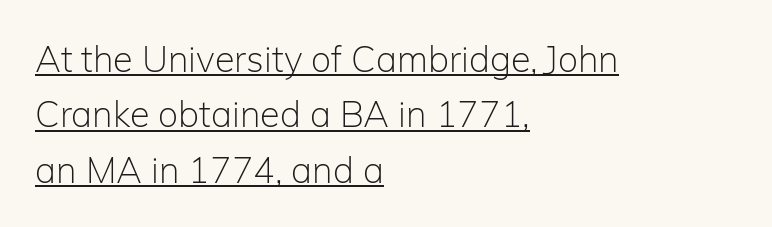
{"serif": "no", "italic": "no", "bold": "no", "weight": "light", "width": "normal", "stroke_contrast": "low", "x_height": "medium", "monospaced": "no", "underline": "yes", "align": "left", "line_spacing": "normal", "line_spacing_ratio": 1.54, "letter_spacing": "normal", "letter_spacing_em": 0.0, "glyph_px": 36}
